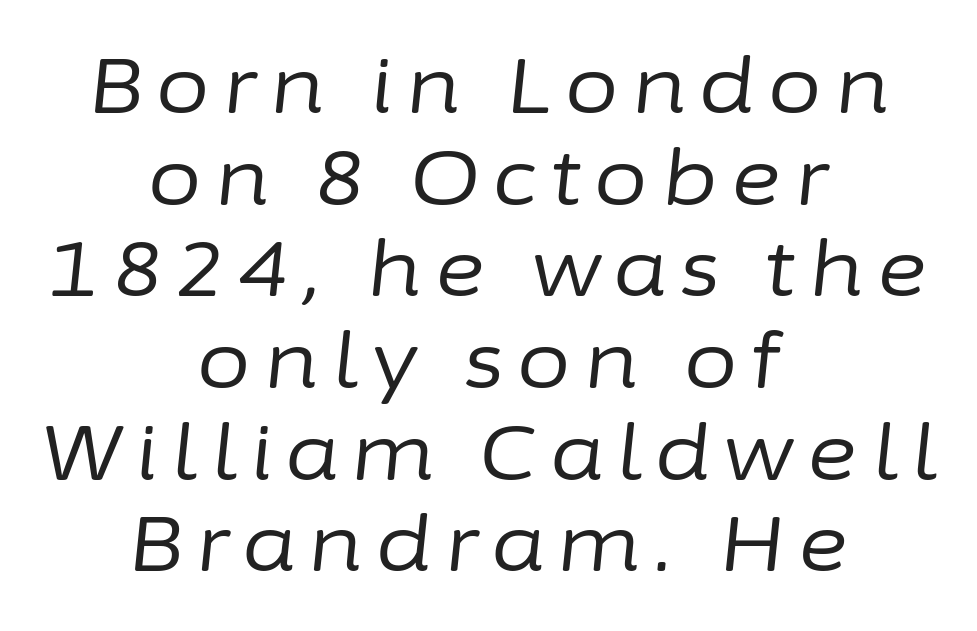
Q: Is the text bold? A: No.
Q: Is the text italic (slanted)? A: Yes, it leans right by about 6 degrees.
Q: Is the text underlined? A: No.
Q: How is the paragraph aligned? A: Centered.
Q: Width (condensed, normal, or wide)? A: Normal.
Q: Stroke contrast? A: Low.
Q: x-height? A: Medium.
Q: Monospaced? A: No.
